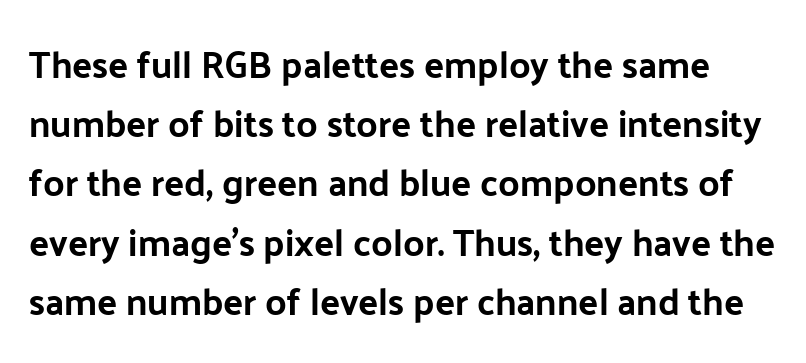
Think of a printed novel: that variable character pitch is what you see here. Is there much room between lines? A standard amount, neither cramped nor airy. The space directly below the letters is spotless. Examine the stroke ends and you'll find no serifs. Letter spacing: default.
